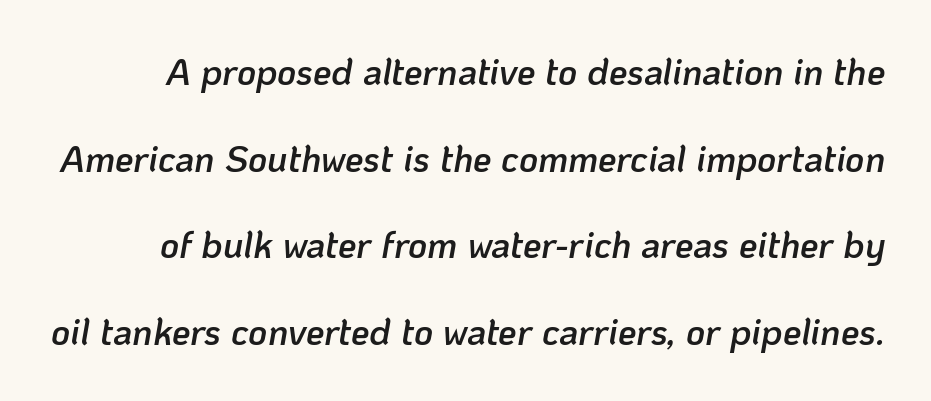
The image shows 37 px semibold type, italic (leaning right); set loose line spacing (2.34x), normal letter spacing, not underlined; low stroke contrast and a medium x-height.
